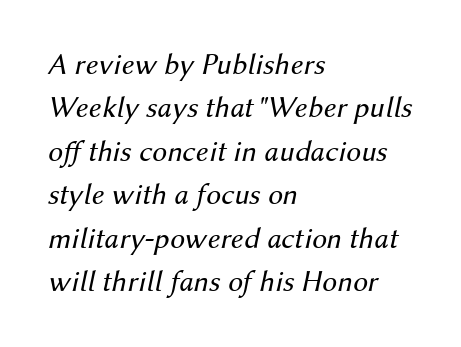
The image shows 30 px regular-weight type, italic (leaning right); set left-aligned, normal line spacing (1.45x), normal letter spacing, not underlined; medium stroke contrast and a medium x-height.
